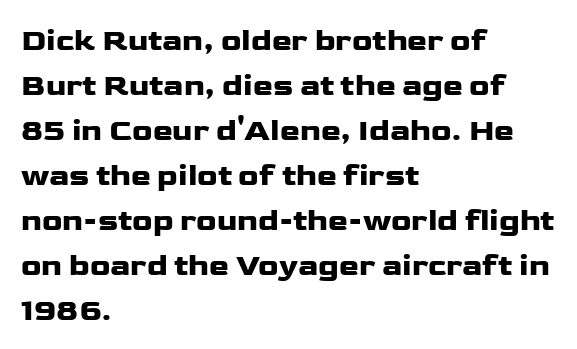
The image shows 30 px wide sans-serif type, upright; set left-aligned, normal line spacing (1.5x), normal letter spacing, not underlined; low stroke contrast and a medium x-height.
